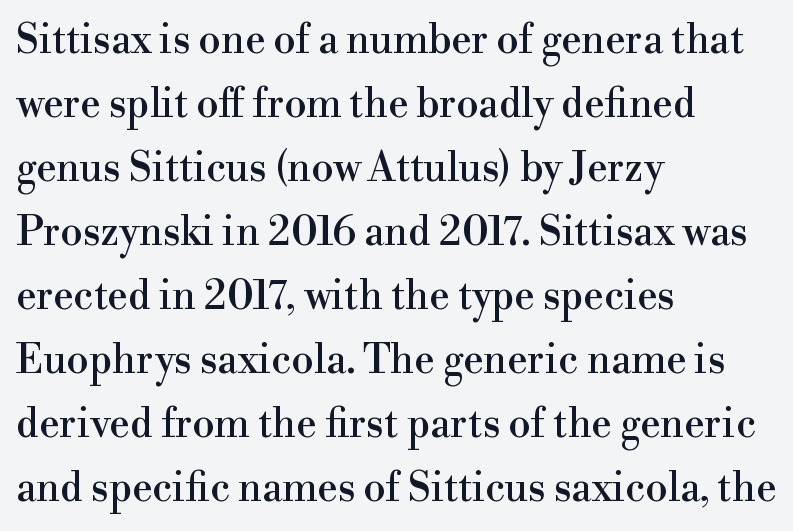
Honestly, there is no underline to notice here at all. These lines are rendered in a variable-pitch font. Honestly, the letter spacing is just normal — you wouldn't notice it. The space between consecutive lines is moderate. This rendering uses left alignment, leaving the right contour irregular. Posture: straight, roman, zero tilt.
